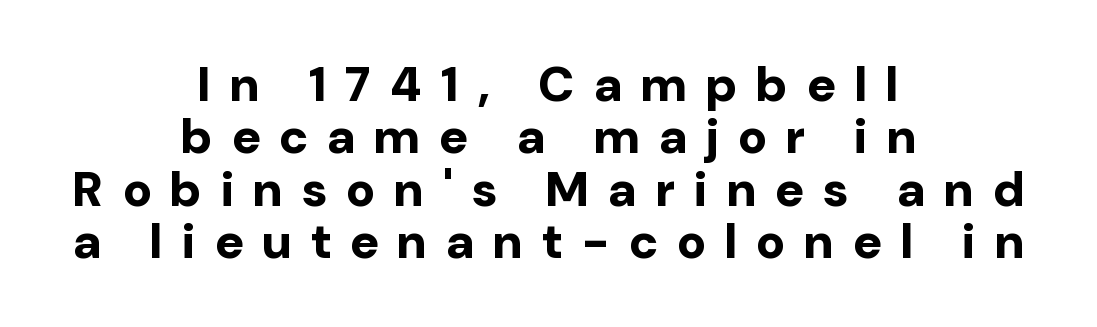
{"serif": "no", "italic": "no", "bold": "yes", "weight": "bold", "width": "normal", "stroke_contrast": "low", "x_height": "medium", "monospaced": "no", "underline": "no", "align": "center", "line_spacing": "tight", "line_spacing_ratio": 1.07, "letter_spacing": "wide", "letter_spacing_em": 0.4, "glyph_px": 49}
